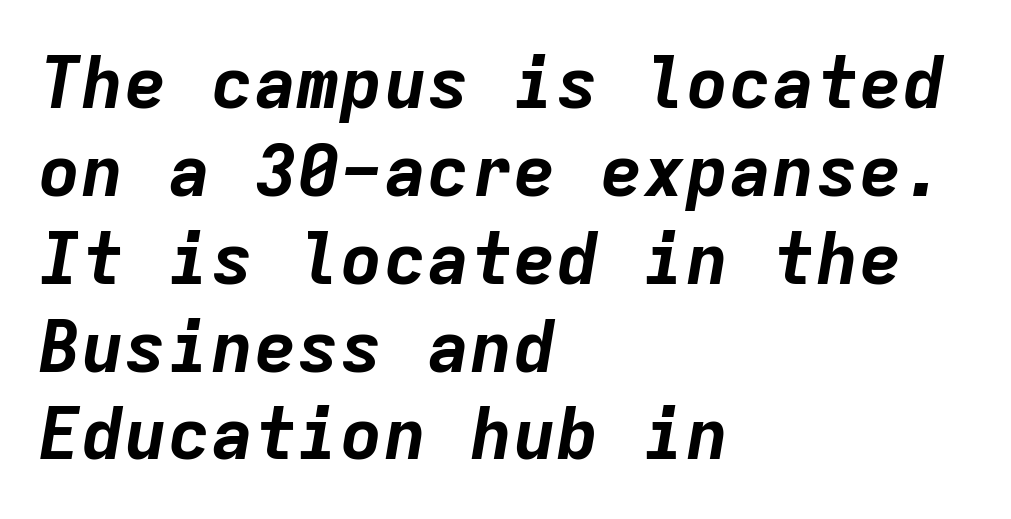
Q: Is the text bold? A: Yes.
Q: Is the text italic (slanted)? A: Yes, it leans right by about 9 degrees.
Q: Is the text underlined? A: No.
Q: How is the paragraph aligned? A: Left-aligned.
Q: Is the spacing between letters normal or unusually wide? A: Normal.
Q: Width (condensed, normal, or wide)? A: Normal.
Q: Stroke contrast? A: Low.
Q: x-height? A: Medium.
Q: Monospaced? A: Yes.
